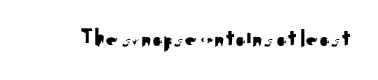
If you drew a line through each stem, it would be perfectly vertical. Characters follow at the spacing the type designer built in. The words here are not underlined.
